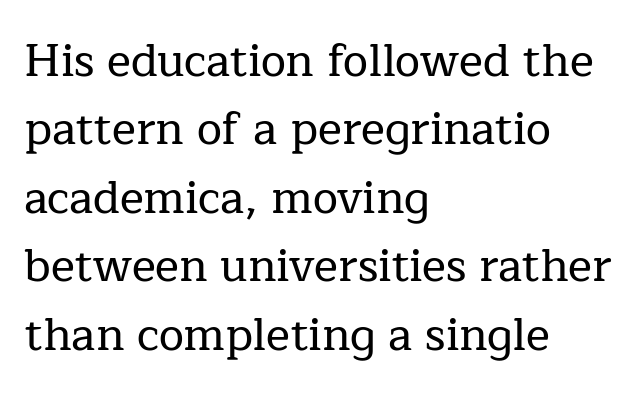
Each word holds together tightly as a unit, with standard inter-letter gaps. Letterform terminals end in serifs throughout the passage. Type without underlining. Regarding leading, the lines here are spaced in the standard way.
